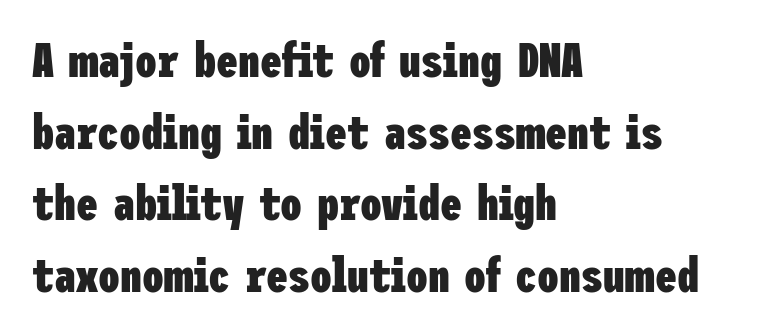
The image shows 49 px heavy, condensed sans-serif type, upright; set left-aligned, normal line spacing (1.46x), normal letter spacing, not underlined; low stroke contrast and a medium x-height.
